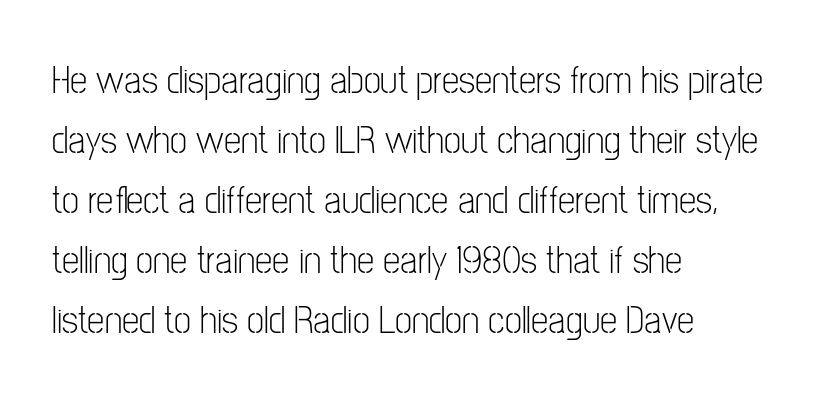
{"serif": "no", "italic": "no", "bold": "no", "weight": "light", "width": "condensed", "stroke_contrast": "low", "x_height": "medium", "monospaced": "no", "underline": "no", "align": "left", "line_spacing": "normal", "line_spacing_ratio": 1.54, "letter_spacing": "normal", "letter_spacing_em": 0.0, "glyph_px": 39}
